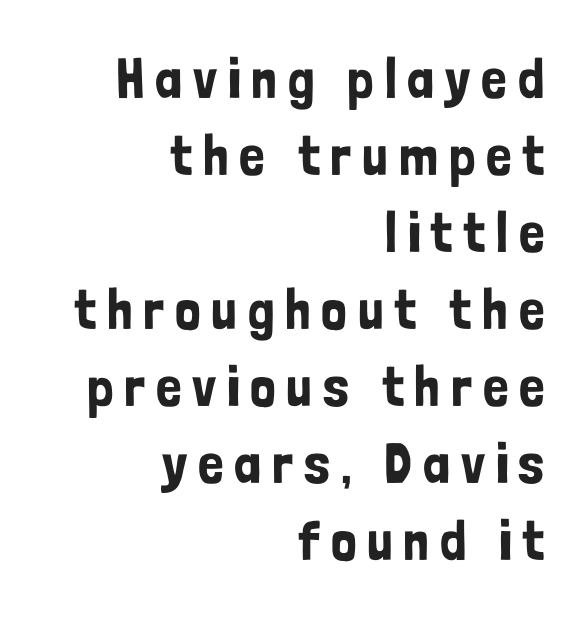
{"serif": "no", "italic": "no", "width": "condensed", "stroke_contrast": "low", "x_height": "medium", "monospaced": "no", "underline": "no", "align": "right", "line_spacing": "normal", "line_spacing_ratio": 1.35, "glyph_px": 57}
